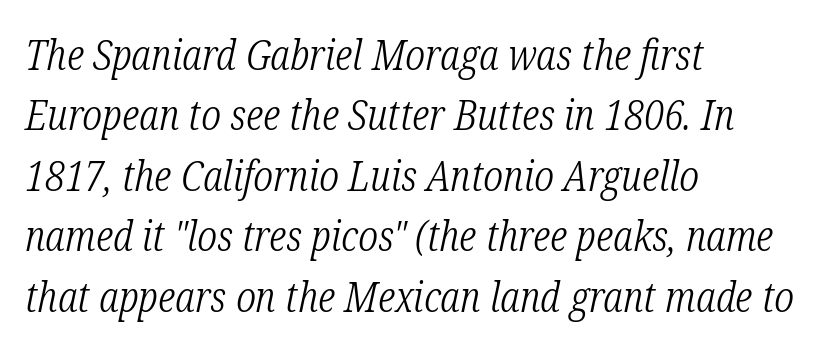
The image shows 42 px light, condensed serif type, italic (leaning right); set left-aligned, normal line spacing (1.44x), normal letter spacing, not underlined; low stroke contrast and a medium x-height.
